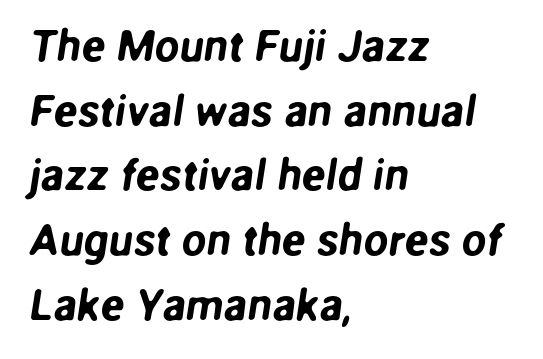
Q: Is the typeface a serif or a sans-serif typeface? A: Sans-serif.
Q: Is the text underlined? A: No.
Q: How is the paragraph aligned? A: Left-aligned.
Q: Is the spacing between letters normal or unusually wide? A: Normal.
Q: Is the spacing between lines tight, normal or loose? A: Normal.
Q: Width (condensed, normal, or wide)? A: Normal.
Q: Stroke contrast? A: Low.
Q: x-height? A: Medium.
Q: Monospaced? A: No.
